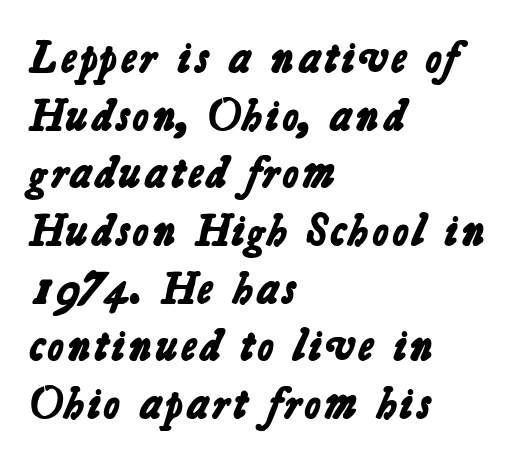
As a designer I'd log this as weight 700, bold. Letters rest on an invisible, unmarked baseline. The rag falls on the right side of this text block. This sample has the flowing, uneven cadence of proportional lettering. Interline gaps are of average width in this sample. Does extra space separate the letters? No, they use regular spacing.
